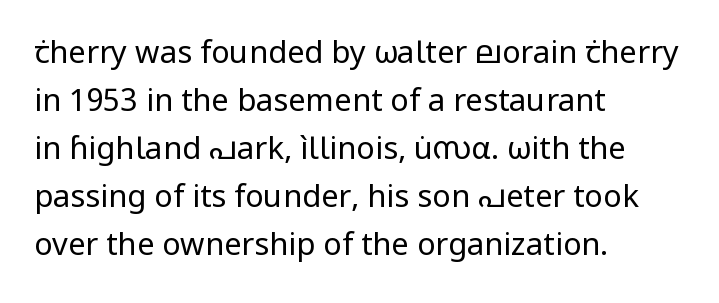
{"serif": "no", "italic": "no", "bold": "no", "weight": "regular", "width": "normal", "stroke_contrast": "low", "x_height": "medium", "monospaced": "no", "underline": "no", "align": "left", "line_spacing": "normal", "line_spacing_ratio": 1.55, "letter_spacing": "normal", "letter_spacing_em": 0.0, "glyph_px": 31}
